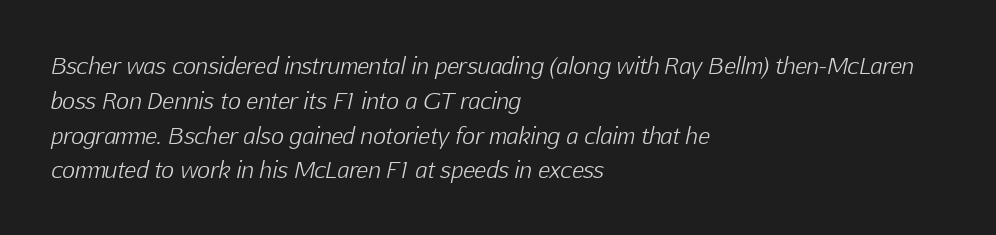
Italic? Definitely — the glyphs are oblique. Summary of weight: not heavy and not bold. Any mark beneath the type? The region is blank. Short and long lines alike share a common starting point at left.
